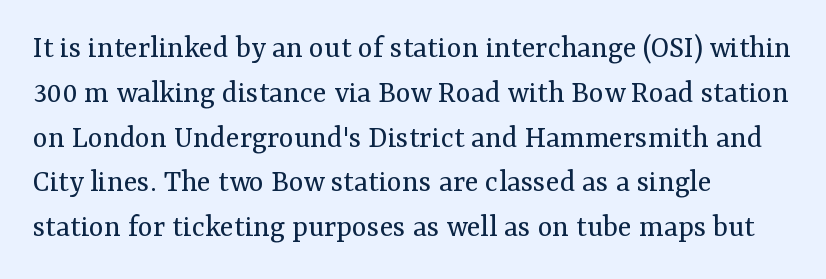
The image shows 32 px regular-weight serif type, upright; set left-aligned, normal line spacing (1.4x), normal letter spacing, not underlined; medium stroke contrast and a medium x-height.
